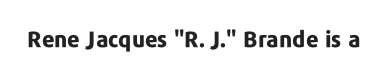
Q: Is the text bold? A: Yes.
Q: Is the text italic (slanted)? A: No, it is upright.
Q: Is the text underlined? A: No.
Q: Is the spacing between letters normal or unusually wide? A: Normal.
